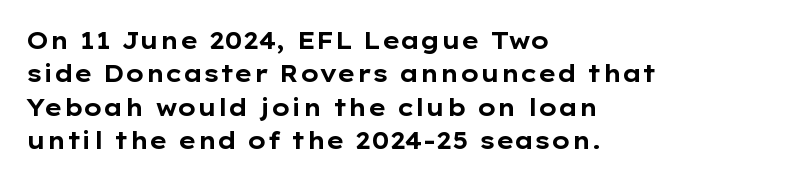
{"italic": "no", "bold": "yes", "underline": "no", "align": "left", "line_spacing": "normal", "line_spacing_ratio": 1.45, "letter_spacing": "normal", "letter_spacing_em": 0.0, "glyph_px": 23}
